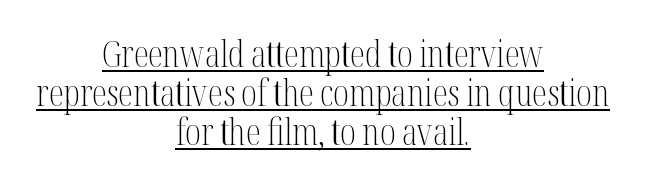
The image shows 37 px light, condensed serif type, upright; set centered, tight line spacing (1.05x), normal letter spacing, underlined; medium stroke contrast and a medium x-height.
